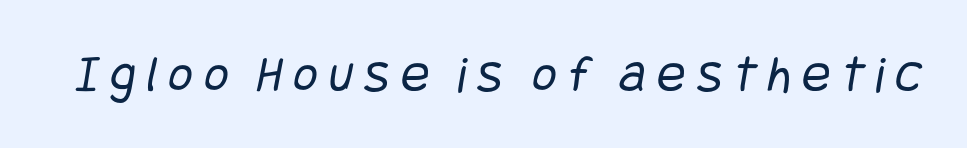
Q: Is the text bold? A: No.
Q: Is the typeface a serif or a sans-serif typeface? A: Sans-serif.
Q: Is the text underlined? A: No.
Q: Is the spacing between letters normal or unusually wide? A: Unusually wide.
Q: Width (condensed, normal, or wide)? A: Condensed.
Q: Stroke contrast? A: Low.
Q: x-height? A: Large.
